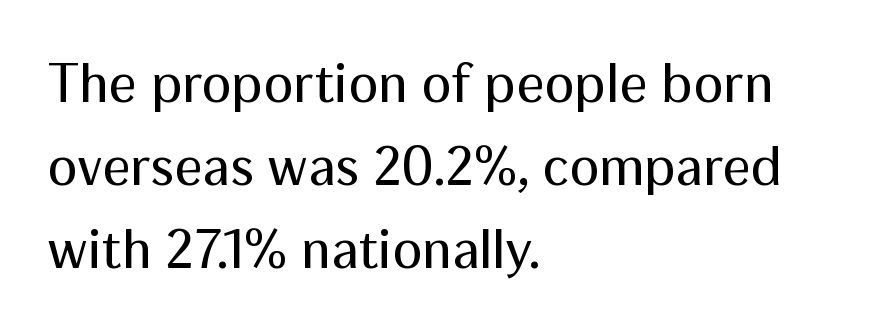
Q: Is the text bold? A: No.
Q: Is the text italic (slanted)? A: No, it is upright.
Q: Is the typeface a serif or a sans-serif typeface? A: Sans-serif.
Q: Is the text underlined? A: No.
Q: How is the paragraph aligned? A: Left-aligned.
Q: Is the spacing between letters normal or unusually wide? A: Normal.
Q: Is the spacing between lines tight, normal or loose? A: Normal.
Q: Width (condensed, normal, or wide)? A: Normal.
Q: Stroke contrast? A: Medium.
Q: x-height? A: Medium.
Q: Monospaced? A: No.
